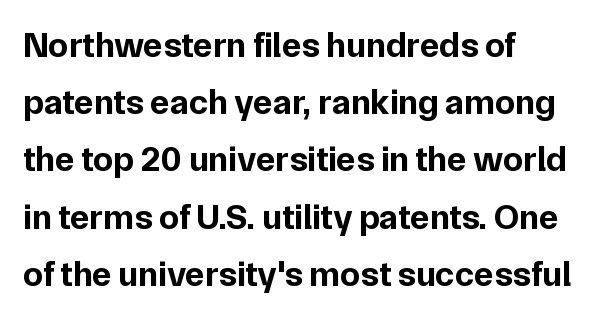
Q: Is the text bold? A: Yes.
Q: Is the text italic (slanted)? A: No, it is upright.
Q: Is the typeface a serif or a sans-serif typeface? A: Sans-serif.
Q: Is the text underlined? A: No.
Q: How is the paragraph aligned? A: Left-aligned.
Q: Is the spacing between letters normal or unusually wide? A: Normal.
Q: Is the spacing between lines tight, normal or loose? A: Normal.
Q: Width (condensed, normal, or wide)? A: Normal.
Q: Stroke contrast? A: Low.
Q: x-height? A: Medium.
Q: Monospaced? A: No.
